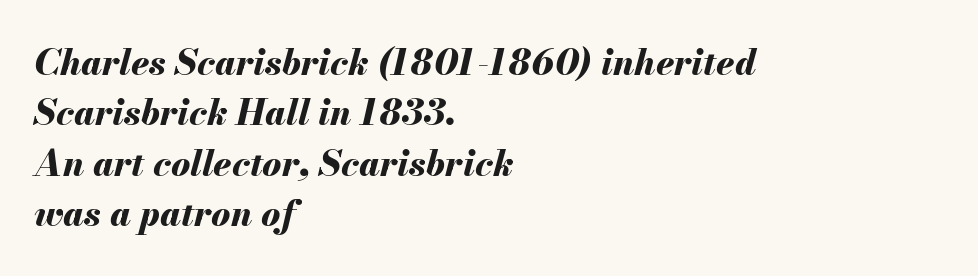
{"italic": "yes", "lean": "right", "slant_degrees": 13, "bold": "yes", "weight": "bold", "width": "normal", "stroke_contrast": "medium", "x_height": "small", "monospaced": "no", "underline": "no", "align": "left", "line_spacing": "normal", "line_spacing_ratio": 1.4, "letter_spacing": "normal", "letter_spacing_em": 0.0, "glyph_px": 36}
